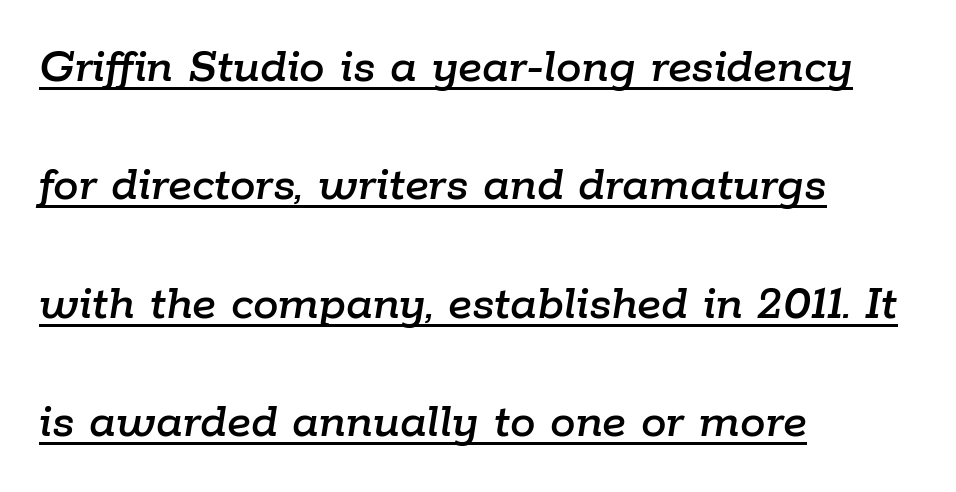
In designer terms, the underline attribute is active on this setting. Loosely led — the rows are spread out. Each line starts at the same left margin while the right side varies. Standard letterfit; no display-style spreading of the glyphs. Do the characters align in a grid? No, the font is proportional.
